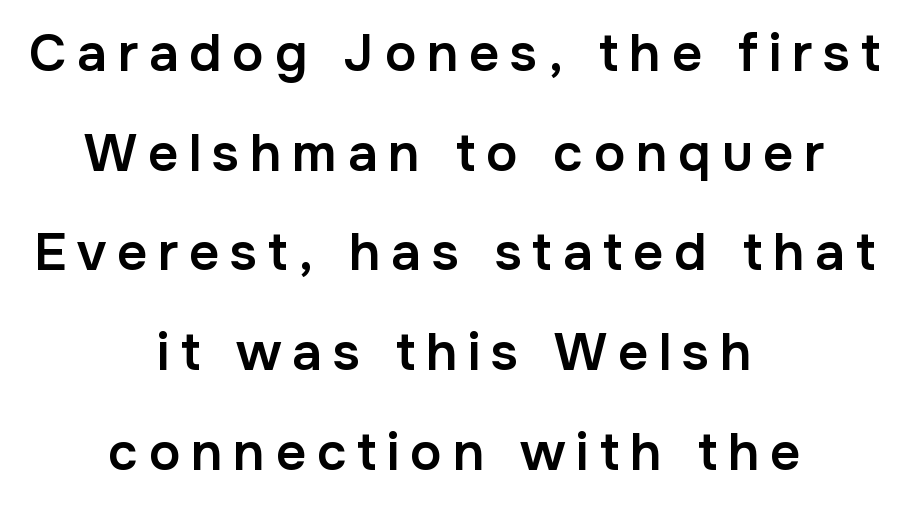
Q: Is the text bold? A: Semi-bold.
Q: Is the text italic (slanted)? A: No, it is upright.
Q: Is the typeface a serif or a sans-serif typeface? A: Sans-serif.
Q: Is the text underlined? A: No.
Q: How is the paragraph aligned? A: Centered.
Q: Is the spacing between letters normal or unusually wide? A: Unusually wide.
Q: Width (condensed, normal, or wide)? A: Normal.
Q: Stroke contrast? A: Low.
Q: x-height? A: Medium.
Q: Monospaced? A: No.
